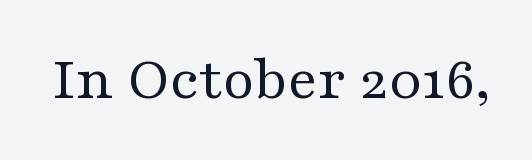
Weight: in the light-to-regular range. Caption: standard tracking, unaltered. Font category for this specimen: serif. Here the designer chose a conventional face with non-uniform glyph widths. Lines of text with bare space underneath.
